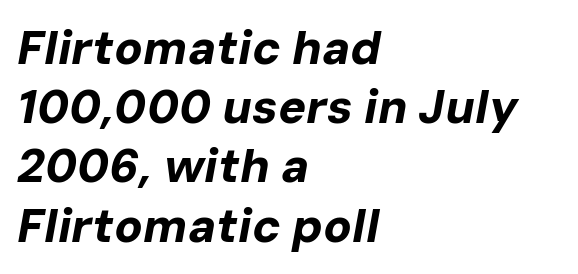
Leading: standard. Students, this is bold: see how much ink each stroke carries. Nobody drew a line under any word here. Compared with ordinary roman type, these characters are visibly tilted. Casual observation: everything's shoved over to the left.
